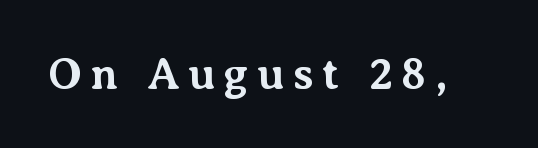
Q: Is the text bold? A: Yes.
Q: Is the text italic (slanted)? A: No, it is upright.
Q: Is the typeface a serif or a sans-serif typeface? A: Serif.
Q: Is the text underlined? A: No.
Q: Width (condensed, normal, or wide)? A: Normal.
Q: Stroke contrast? A: Medium.
Q: x-height? A: Medium.
Q: Monospaced? A: No.
